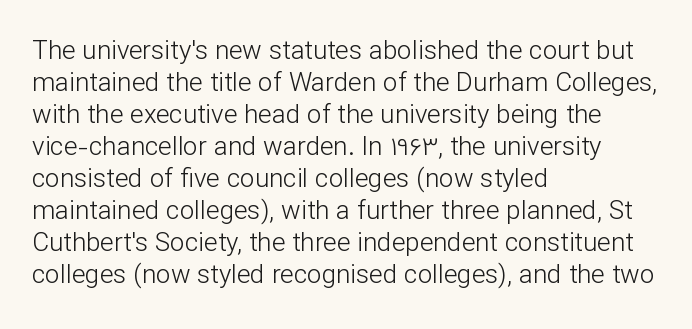
The passage shown is not underscored anywhere. Words appear dense and cohesive because spacing is normal. Alignment: flush left. Unlike italic type, these characters show no tilt at all.
